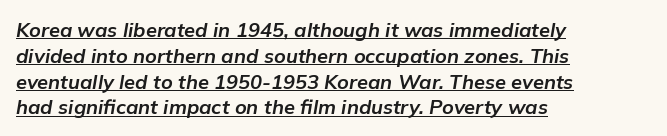
The image shows 20 px bold type, italic (leaning right); set left-aligned, normal line spacing (1.29x), normal letter spacing, underlined.
